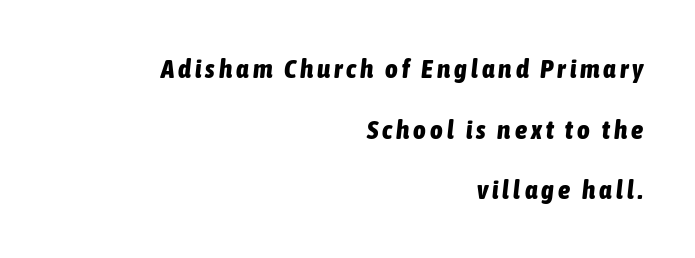
{"italic": "yes", "lean": "right", "slant_degrees": 6, "bold": "yes", "underline": "no", "align": "right", "line_spacing": "loose", "line_spacing_ratio": 2.25, "glyph_px": 27}
